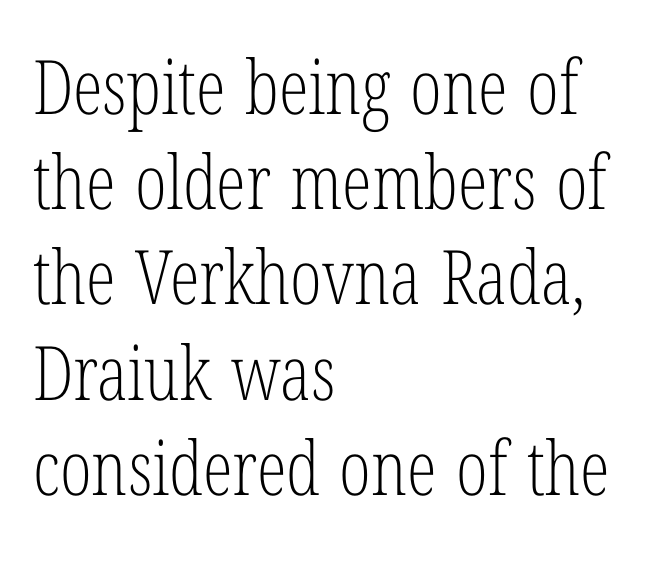
The image shows 75 px light, condensed serif type, upright; set left-aligned, normal line spacing (1.27x), normal letter spacing, not underlined; low stroke contrast and a medium x-height.
